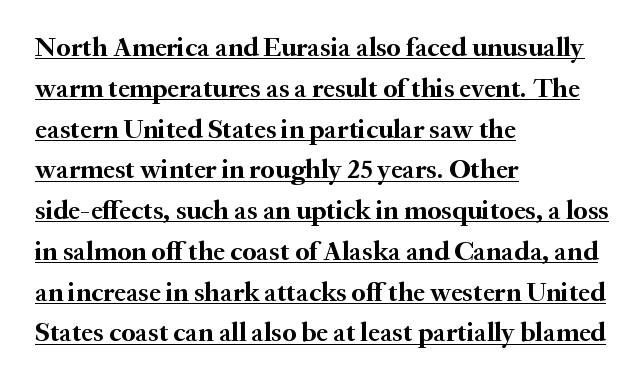
The image shows 27 px bold type, upright; set left-aligned, normal line spacing (1.51x), normal letter spacing, underlined.
